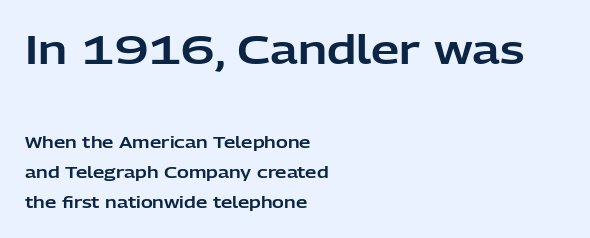
Q: Is the text italic (slanted)? A: No, it is upright.
Q: Is the typeface a serif or a sans-serif typeface? A: Sans-serif.
Q: Is the text underlined? A: No.
Q: How is the paragraph aligned? A: Left-aligned.
Q: Is the spacing between letters normal or unusually wide? A: Normal.
Q: Which block of text is set in a larger size, the first (top) or the second (bottom)? A: The first (top) one.
Q: Width (condensed, normal, or wide)? A: Normal.
Q: Stroke contrast? A: Low.
Q: x-height? A: Medium.
Q: Monospaced? A: No.
